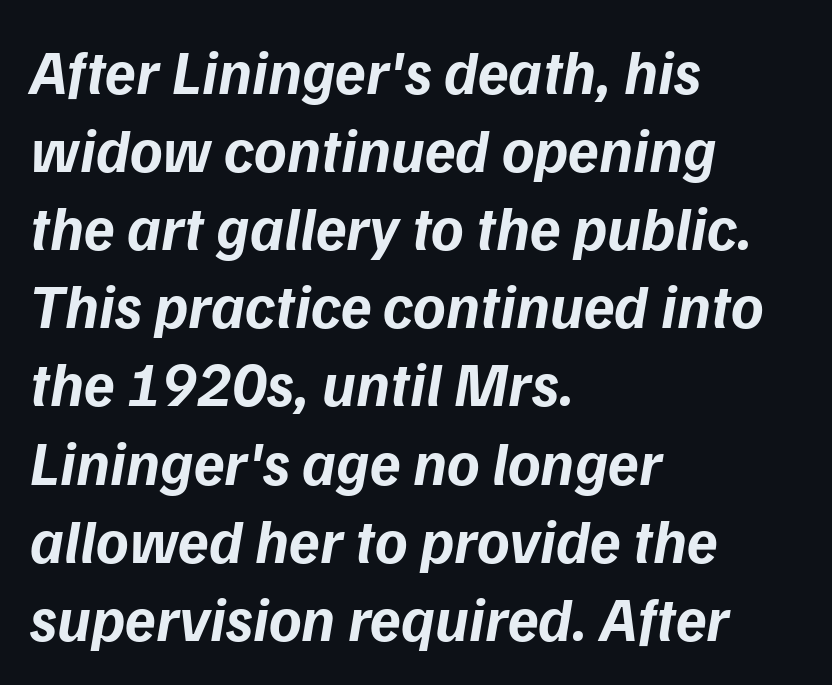
You can tell it's italic because the verticals aren't actually vertical. What stands out about the letter spacing? Nothing — it is the standard amount. The space directly below the letters is spotless. One glance says typical: line gaps are just what's usual.
